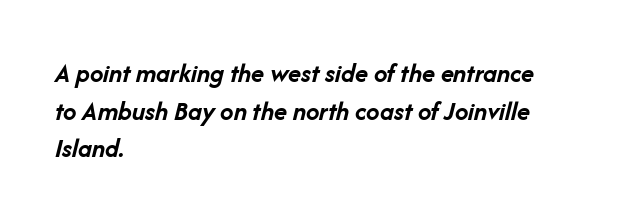
Q: Is the text bold? A: Yes.
Q: Is the text italic (slanted)? A: Yes, it leans right by about 14 degrees.
Q: Is the text underlined? A: No.
Q: How is the paragraph aligned? A: Left-aligned.
Q: Is the spacing between letters normal or unusually wide? A: Normal.
Q: Is the spacing between lines tight, normal or loose? A: Normal.
